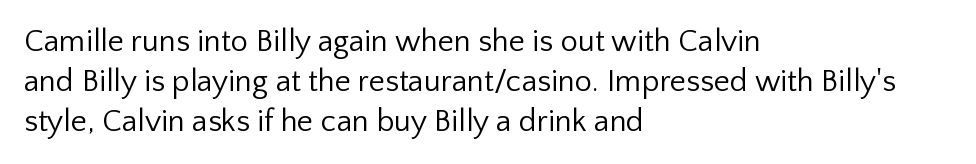
The image shows 31 px regular-weight sans-serif type, upright; set left-aligned, normal line spacing (1.29x), normal letter spacing, not underlined; low stroke contrast and a medium x-height.
